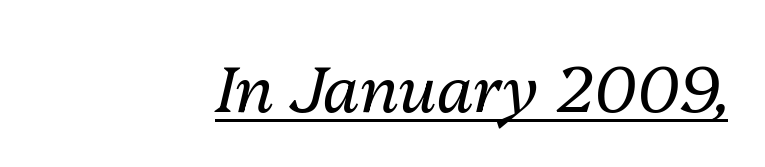
The image shows 65 px regular-weight type, italic (leaning right); set right-aligned, normal letter spacing, underlined; medium stroke contrast and a medium x-height.
